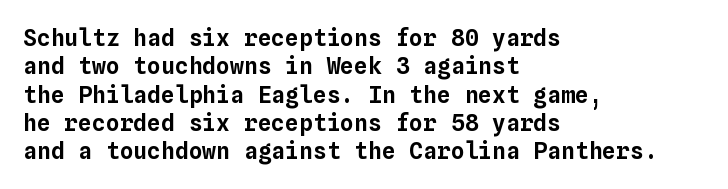
The image shows 23 px text type, upright; set left-aligned, line spacing 1.23x, normal letter spacing, not underlined.
